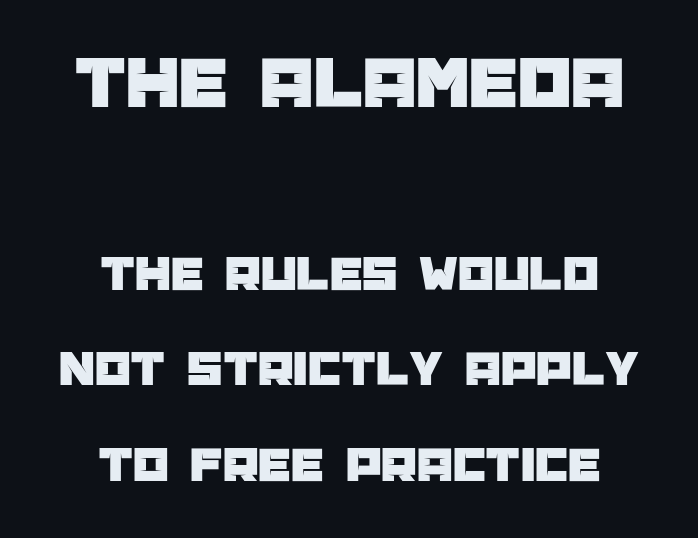
Q: Is the text italic (slanted)? A: No, it is upright.
Q: Is the typeface a serif or a sans-serif typeface? A: Sans-serif.
Q: Is the text underlined? A: No.
Q: How is the paragraph aligned? A: Centered.
Q: Is the spacing between letters normal or unusually wide? A: Normal.
Q: Which block of text is set in a larger size, the first (top) or the second (bottom)? A: The first (top) one.
Q: Width (condensed, normal, or wide)? A: Normal.
Q: Stroke contrast? A: Low.
Q: x-height? A: Large.
Q: Monospaced? A: No.
